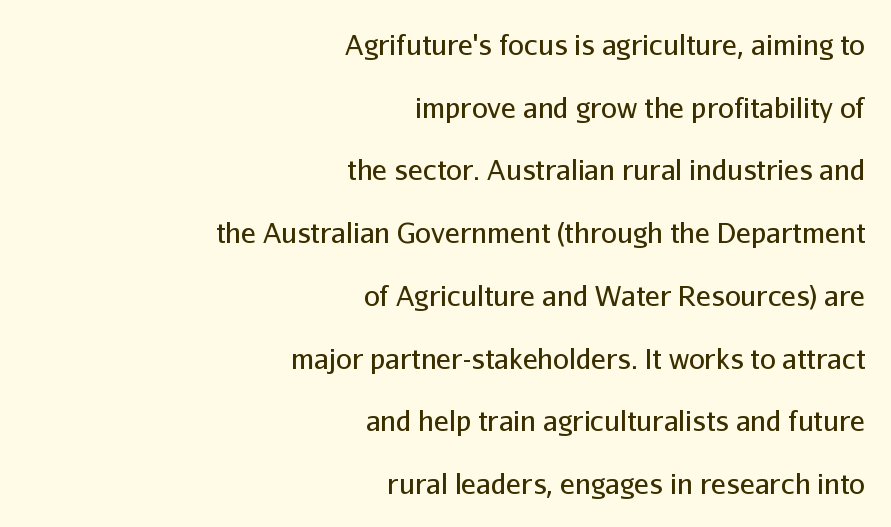
The image shows 28 px regular-weight sans-serif type, upright; set right-aligned, loose line spacing (2.24x), normal letter spacing, not underlined; low stroke contrast and a medium x-height.
